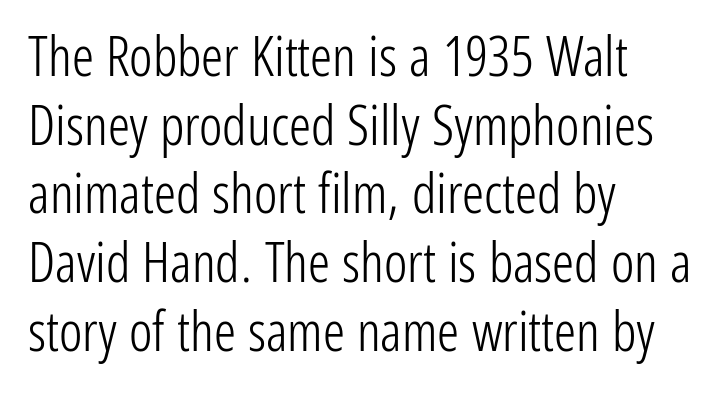
{"serif": "no", "italic": "no", "bold": "no", "weight": "light", "width": "condensed", "stroke_contrast": "low", "x_height": "medium", "monospaced": "no", "underline": "no", "align": "left", "line_spacing": "normal", "line_spacing_ratio": 1.25, "letter_spacing": "normal", "letter_spacing_em": 0.0, "glyph_px": 55}
